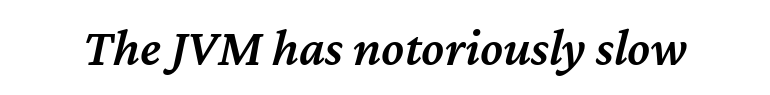
{"italic": "yes", "lean": "right", "slant_degrees": 12, "bold": "semi", "weight": "semibold", "width": "normal", "stroke_contrast": "medium", "x_height": "medium", "monospaced": "no", "underline": "no", "letter_spacing": "normal", "letter_spacing_em": 0.0, "glyph_px": 52}
